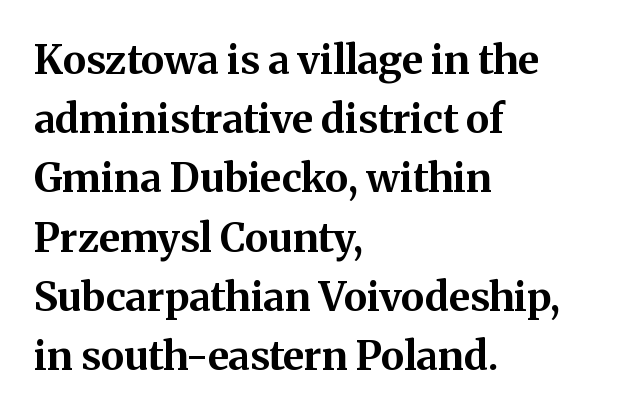
{"serif": "yes", "italic": "no", "bold": "yes", "weight": "bold", "width": "normal", "stroke_contrast": "medium", "x_height": "medium", "monospaced": "no", "underline": "no", "align": "left", "line_spacing": "normal", "line_spacing_ratio": 1.48, "letter_spacing": "normal", "letter_spacing_em": 0.0, "glyph_px": 40}
